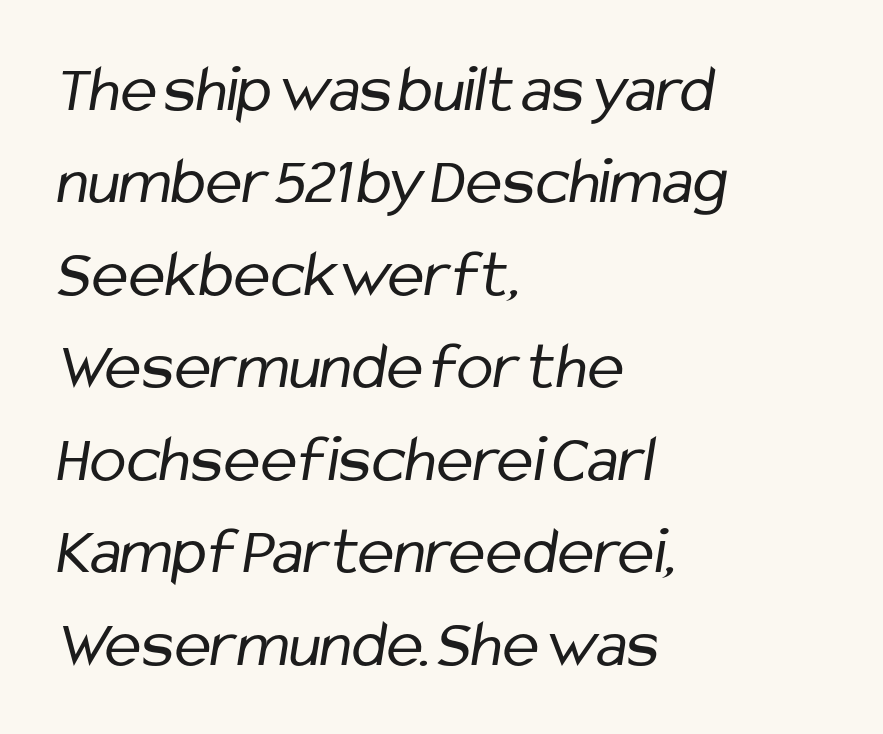
The image shows 68 px regular-weight, condensed sans-serif type; set left-aligned, normal line spacing (1.36x), normal letter spacing, not underlined; low stroke contrast and a medium x-height.
